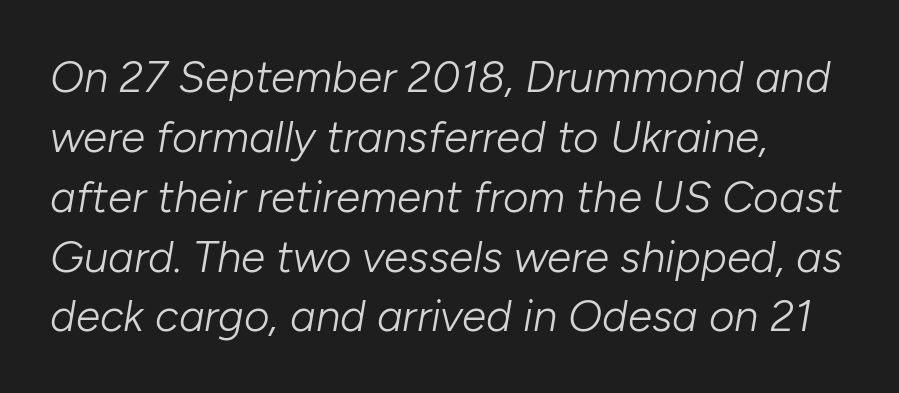
Q: Is the text bold? A: No.
Q: Is the text italic (slanted)? A: Yes, it leans right by about 10 degrees.
Q: Is the text underlined? A: No.
Q: How is the paragraph aligned? A: Left-aligned.
Q: Is the spacing between letters normal or unusually wide? A: Normal.
Q: Is the spacing between lines tight, normal or loose? A: Normal.
Q: Width (condensed, normal, or wide)? A: Normal.
Q: Stroke contrast? A: Low.
Q: x-height? A: Medium.
Q: Monospaced? A: No.
